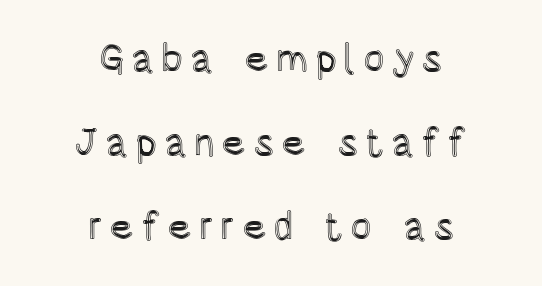
Q: Is the text italic (slanted)? A: No, it is upright.
Q: Is the text underlined? A: No.
Q: How is the paragraph aligned? A: Centered.
Q: Is the spacing between lines tight, normal or loose? A: Loose.
Q: Width (condensed, normal, or wide)? A: Condensed.
Q: x-height? A: Large.
Q: Monospaced? A: No.
